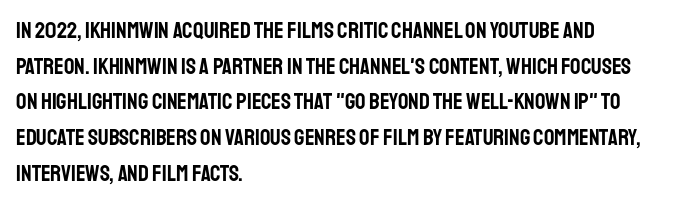
{"italic": "no", "underline": "no", "align": "left", "line_spacing": "normal", "line_spacing_ratio": 1.55, "letter_spacing": "normal", "letter_spacing_em": 0.0, "glyph_px": 23}
